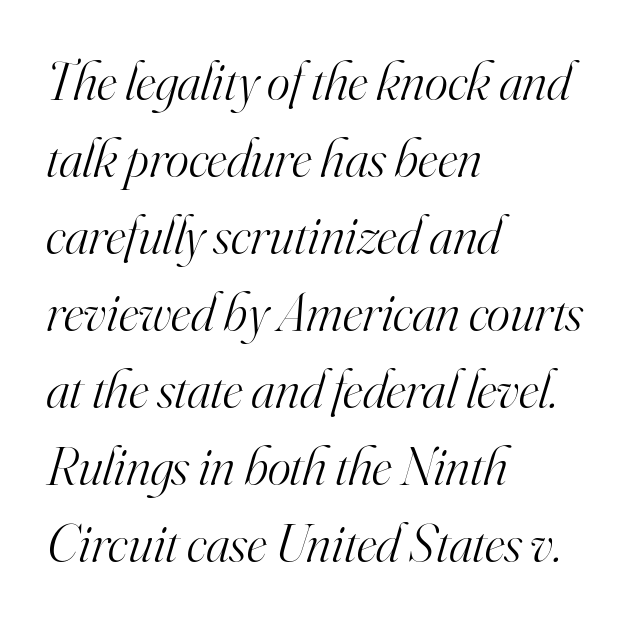
The image shows 55 px light serif type, italic (leaning right); set left-aligned, normal line spacing (1.4x), normal letter spacing, not underlined; high stroke contrast and a small x-height.
